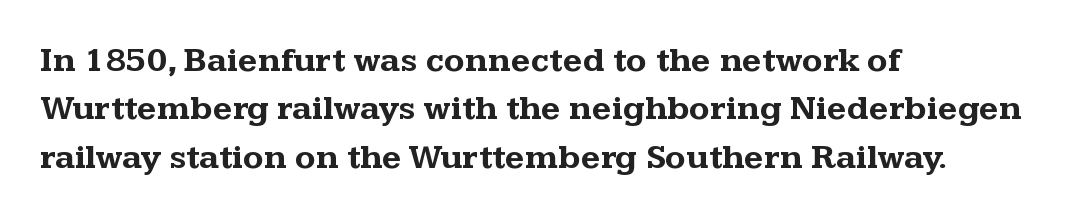
The image shows 34 px bold, wide serif type, upright; set left-aligned, normal line spacing (1.42x), normal letter spacing, not underlined; medium stroke contrast and a medium x-height.
